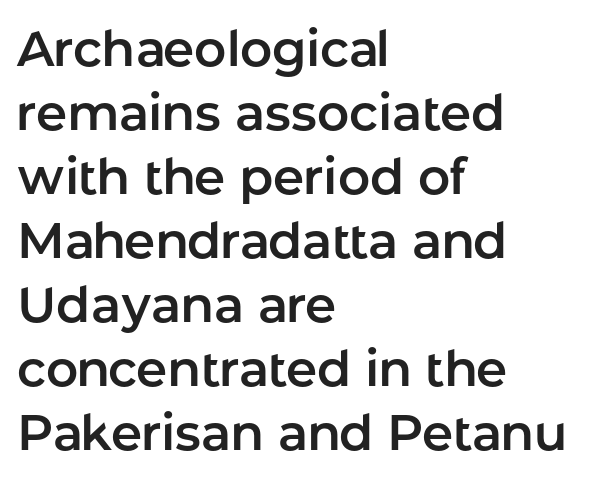
The image shows 50 px sans-serif type, upright; set left-aligned, normal line spacing (1.28x), normal letter spacing, not underlined; low stroke contrast and a medium x-height.
